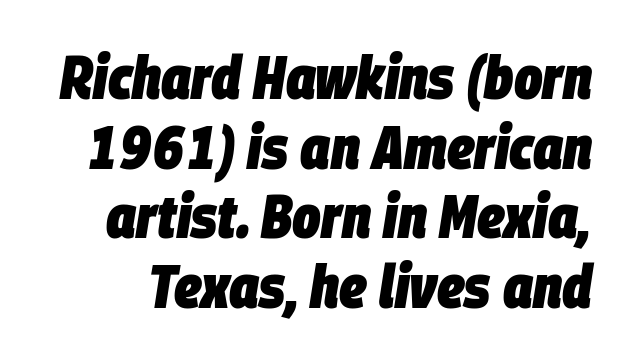
{"italic": "yes", "lean": "right", "slant_degrees": 9, "bold": "yes", "weight": "heavy", "width": "condensed", "stroke_contrast": "low", "x_height": "large", "monospaced": "no", "underline": "no", "line_spacing_ratio": 1.16, "letter_spacing": "normal", "letter_spacing_em": 0.0, "glyph_px": 60}
